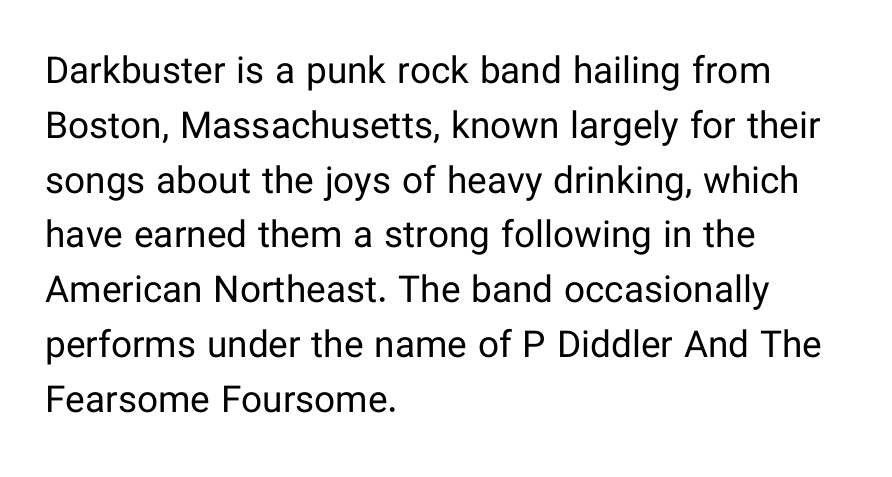
{"serif": "no", "italic": "no", "bold": "no", "weight": "regular", "width": "normal", "stroke_contrast": "low", "x_height": "medium", "monospaced": "no", "underline": "no", "align": "left", "line_spacing": "normal", "line_spacing_ratio": 1.48, "letter_spacing": "normal", "letter_spacing_em": 0.0, "glyph_px": 37}
